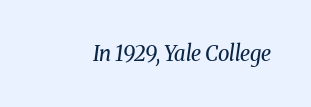
Q: Is the text bold? A: No.
Q: Is the text italic (slanted)? A: Yes, it leans right by about 8 degrees.
Q: Is the text underlined? A: No.
Q: Is the spacing between letters normal or unusually wide? A: Normal.
